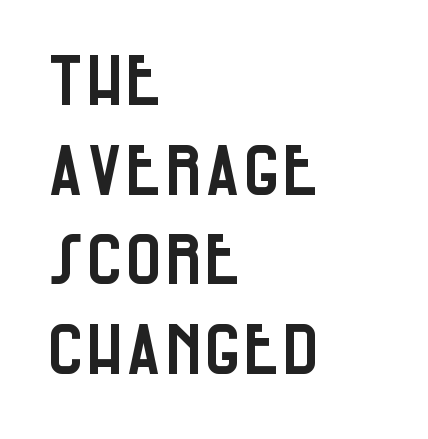
{"serif": "no", "italic": "no", "width": "condensed", "stroke_contrast": "low", "x_height": "large", "monospaced": "no", "underline": "no", "align": "left", "line_spacing": "normal", "line_spacing_ratio": 1.28, "letter_spacing": "normal", "letter_spacing_em": 0.0, "glyph_px": 70}
